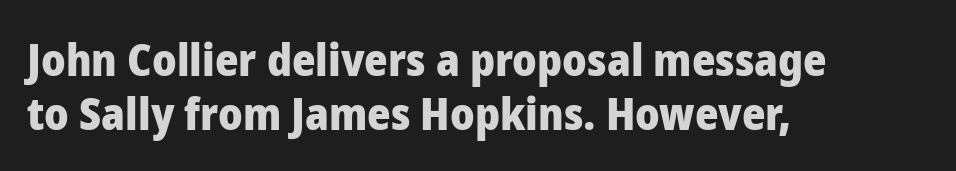
The image shows 45 px heavy sans-serif type, upright; set left-aligned, line spacing 1.2x, normal letter spacing, not underlined; low stroke contrast and a medium x-height.
